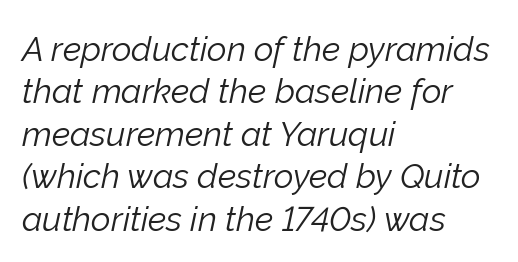
{"italic": "yes", "lean": "right", "slant_degrees": 12, "bold": "no", "weight": "light", "width": "normal", "stroke_contrast": "low", "x_height": "medium", "monospaced": "no", "underline": "no", "align": "left", "line_spacing": "normal", "line_spacing_ratio": 1.25, "letter_spacing": "normal", "letter_spacing_em": 0.0, "glyph_px": 34}
